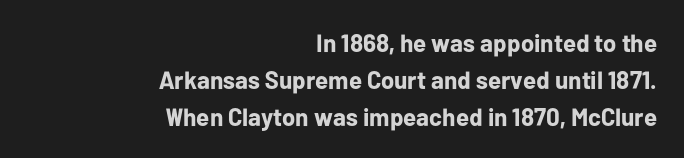
Q: Is the text bold? A: Yes.
Q: Is the text italic (slanted)? A: No, it is upright.
Q: Is the text underlined? A: No.
Q: How is the paragraph aligned? A: Right-aligned.
Q: Is the spacing between letters normal or unusually wide? A: Normal.
Q: Is the spacing between lines tight, normal or loose? A: Normal.
